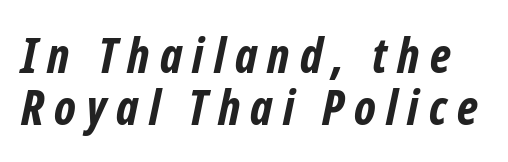
{"serif": "no", "bold": "yes", "weight": "bold", "width": "condensed", "stroke_contrast": "low", "x_height": "medium", "monospaced": "no", "underline": "no", "line_spacing": "tight", "line_spacing_ratio": 1.09, "letter_spacing": "wide", "letter_spacing_em": 0.21, "glyph_px": 48}
